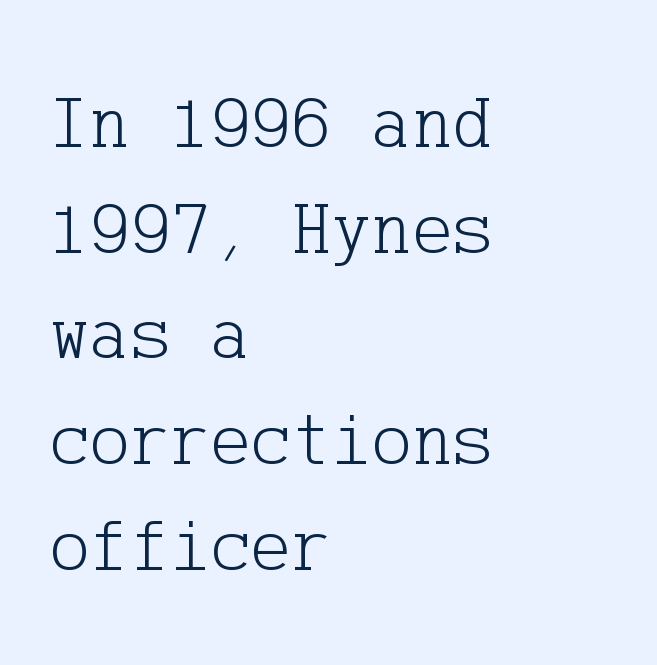
{"serif": "yes", "italic": "no", "bold": "no", "weight": "light", "width": "normal", "stroke_contrast": "low", "x_height": "medium", "underline": "no", "align": "left", "line_spacing": "normal", "line_spacing_ratio": 1.39, "letter_spacing": "normal", "letter_spacing_em": 0.0, "glyph_px": 76}
